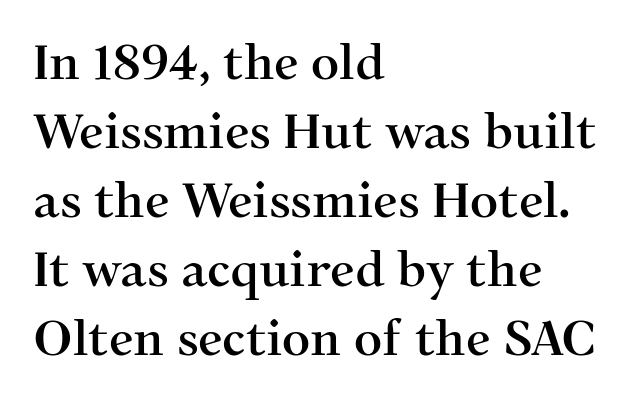
{"serif": "yes", "italic": "no", "width": "normal", "stroke_contrast": "medium", "x_height": "medium", "monospaced": "no", "underline": "no", "align": "left", "line_spacing": "normal", "line_spacing_ratio": 1.41, "letter_spacing": "normal", "letter_spacing_em": 0.0, "glyph_px": 49}
